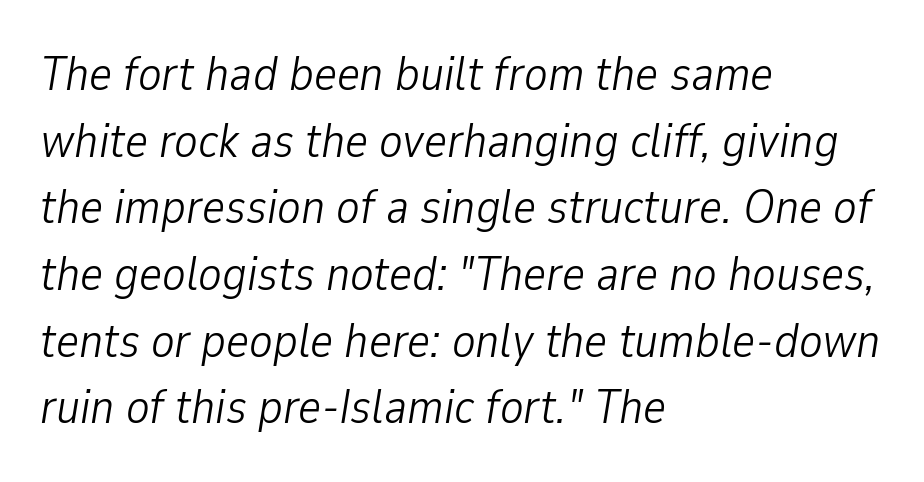
The letterforms sit at book weight or below. Horizontal bands of white between lines are of average thickness. Do the characters align in a grid? No, the font is proportional. These lines were composed using italics. Where is the straight margin? On the left.
